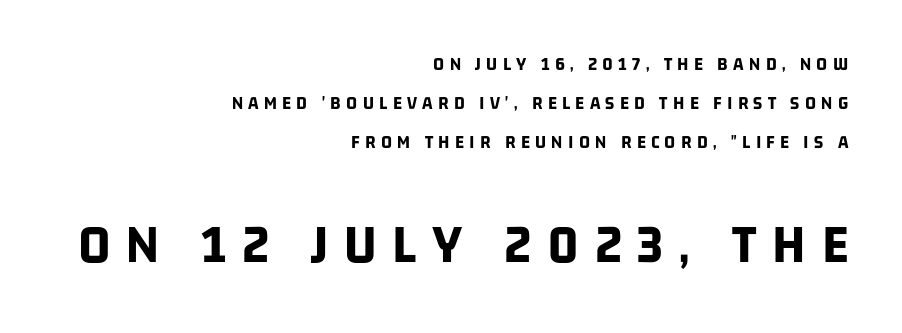
{"serif": "no", "bold": "yes", "weight": "bold", "width": "condensed", "stroke_contrast": "low", "x_height": "large", "monospaced": "no", "underline": "no", "align": "right", "line_spacing": "loose", "line_spacing_ratio": 2.04, "letter_spacing": "wide", "letter_spacing_em": 0.28, "larger_block": "second", "size_ratio": 2.95, "glyph_px": 56}
